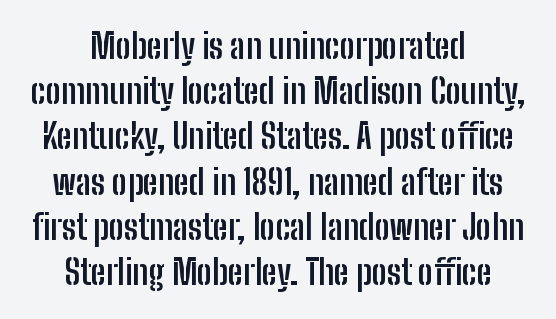
Whoever set this chose a conventional vertical rhythm. If you folded the block vertically in half, each line would mirror itself in length. As a designer I'd log this as weight 700, bold. A roman cut, with each character standing at attention. Is the letter spacing exaggerated? No — it looks like the ordinary default. Grotesque or geometric, the face here clearly has no serifs.
